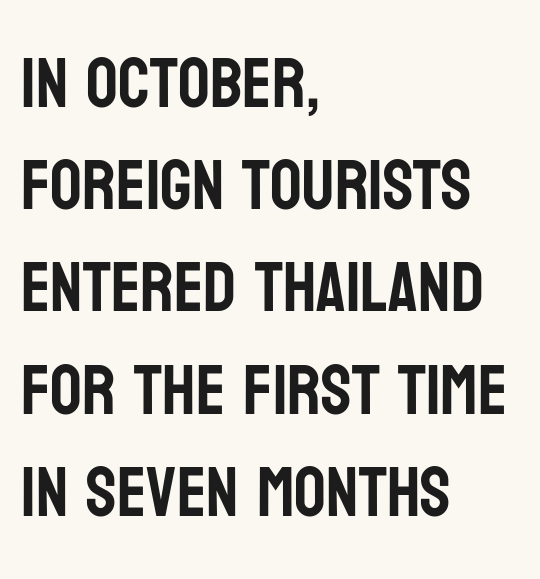
The image shows 70 px condensed sans-serif type, upright; set left-aligned, normal line spacing (1.46x), normal letter spacing, not underlined; low stroke contrast and a large x-height.
